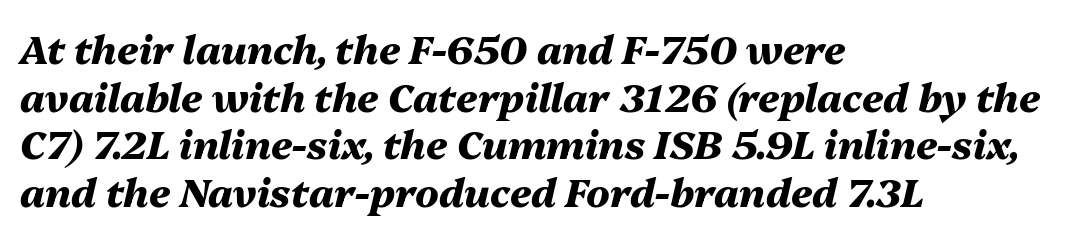
Does the copy run flush right? No — it runs flush left. The space directly below the letters is spotless. The glyphs look as if they've been sheared to an angle. The rendering keeps characters at their native spacing.
